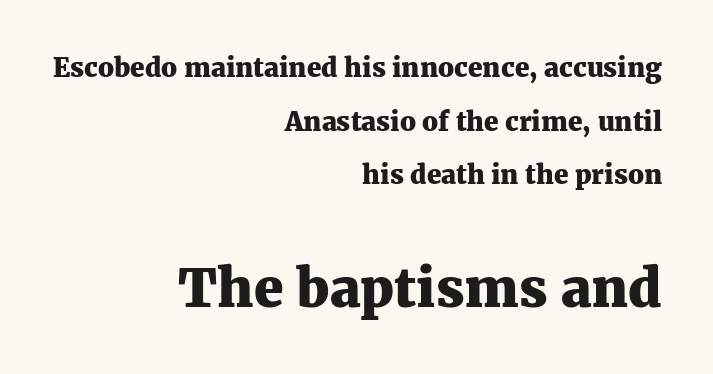
{"serif": "yes", "italic": "no", "bold": "yes", "weight": "heavy", "width": "normal", "stroke_contrast": "medium", "x_height": "medium", "monospaced": "no", "underline": "no", "align": "right", "line_spacing": "loose", "line_spacing_ratio": 2.06, "letter_spacing": "normal", "letter_spacing_em": 0.0, "larger_block": "second", "size_ratio": 2.04, "glyph_px": 53}
